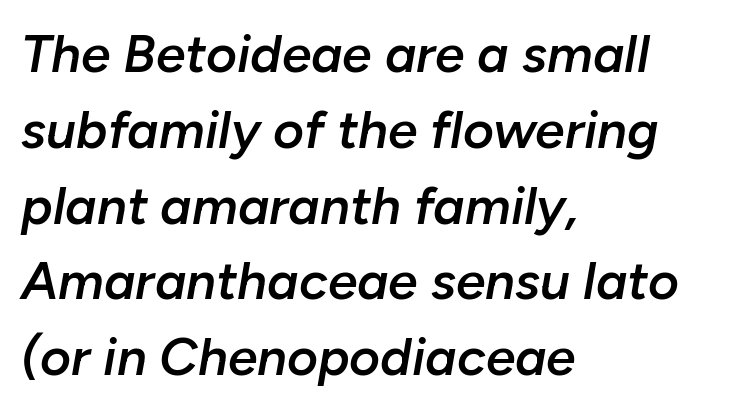
{"italic": "yes", "lean": "right", "slant_degrees": 10, "bold": "semi", "weight": "semibold", "width": "normal", "stroke_contrast": "low", "x_height": "medium", "monospaced": "no", "underline": "no", "align": "left", "line_spacing": "normal", "line_spacing_ratio": 1.43, "letter_spacing": "normal", "letter_spacing_em": 0.0, "glyph_px": 53}
